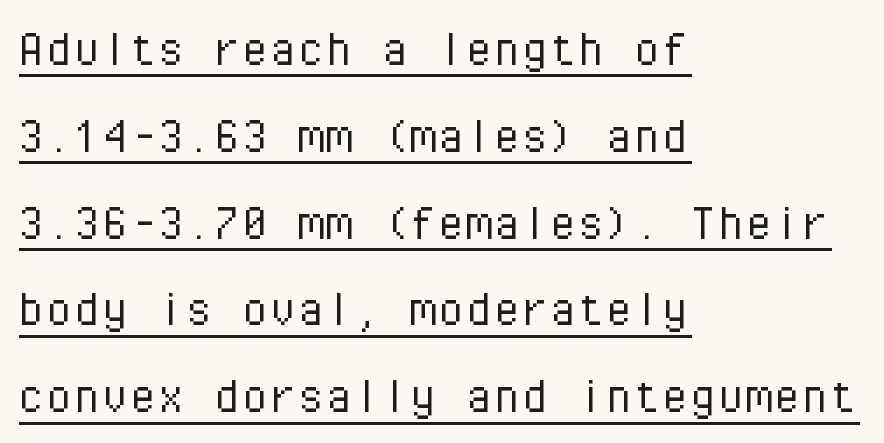
Q: Is the text bold? A: No.
Q: Is the text italic (slanted)? A: No, it is upright.
Q: Is the typeface a serif or a sans-serif typeface? A: Sans-serif.
Q: Is the text underlined? A: Yes.
Q: How is the paragraph aligned? A: Left-aligned.
Q: Is the spacing between letters normal or unusually wide? A: Normal.
Q: Is the spacing between lines tight, normal or loose? A: Normal.
Q: Width (condensed, normal, or wide)? A: Normal.
Q: Stroke contrast? A: Low.
Q: x-height? A: Medium.
Q: Monospaced? A: Yes.
